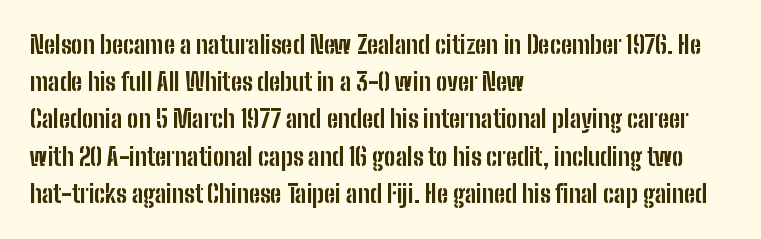
The image shows 24 px bold type, upright; set left-aligned, normal line spacing (1.55x), normal letter spacing, not underlined.
